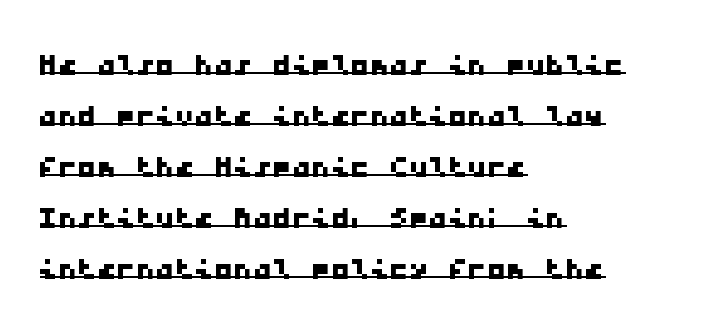
The setting favours the left margin, as ordinary paragraphs usually do. Note: no serifs on the glyphs. A continuous stroke trails under the words, as in a hyperlink. Tracking here is standard; glyphs follow each other at the usual distance. In terms of leading, this rendering sits right in the middle. The rendering uses typewriter-style spacing with identical character cells.
